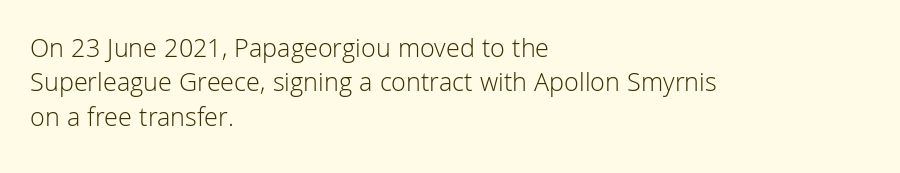
Q: Is the text bold? A: No.
Q: Is the text italic (slanted)? A: No, it is upright.
Q: Is the text underlined? A: No.
Q: How is the paragraph aligned? A: Left-aligned.
Q: Is the spacing between letters normal or unusually wide? A: Normal.
Q: Is the spacing between lines tight, normal or loose? A: Normal.
